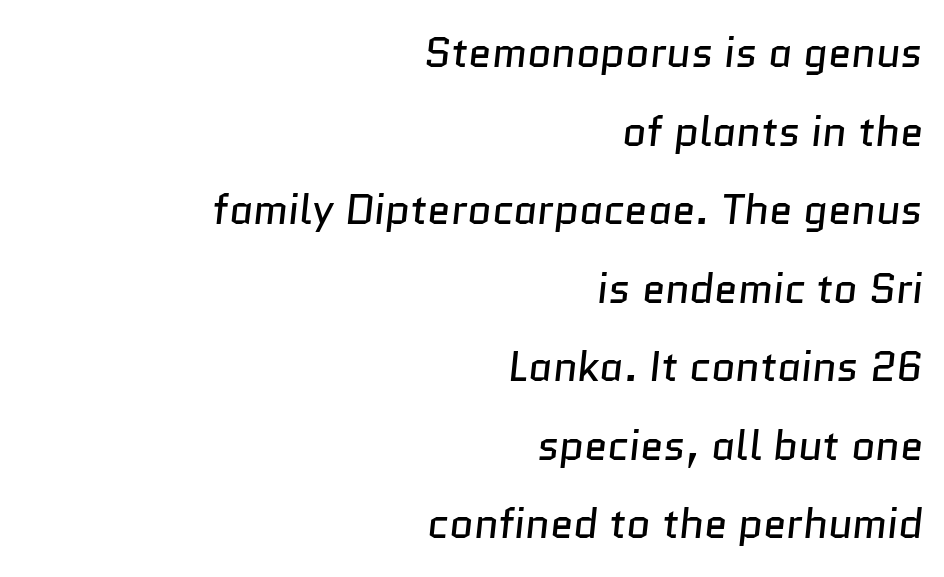
Q: Is the text bold? A: No.
Q: Is the typeface a serif or a sans-serif typeface? A: Sans-serif.
Q: Is the text underlined? A: No.
Q: How is the paragraph aligned? A: Right-aligned.
Q: Is the spacing between letters normal or unusually wide? A: Normal.
Q: Width (condensed, normal, or wide)? A: Normal.
Q: Stroke contrast? A: Low.
Q: x-height? A: Medium.
Q: Monospaced? A: No.
